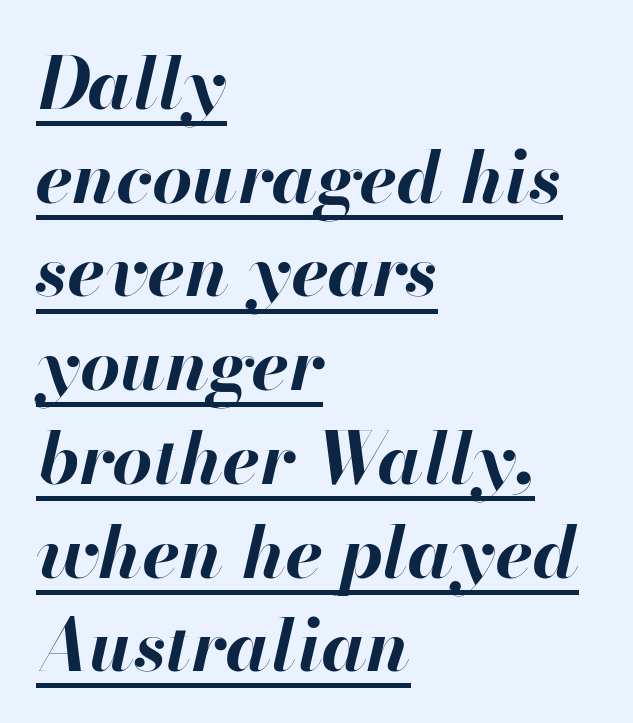
The image shows 71 px bold type, italic (leaning right); set left-aligned, normal line spacing (1.32x), normal letter spacing, underlined; high stroke contrast and a small x-height.
